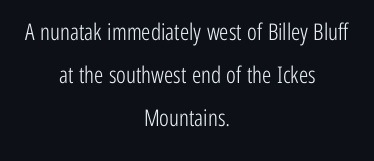
Q: Is the text bold? A: No.
Q: Is the text italic (slanted)? A: No, it is upright.
Q: Is the text underlined? A: No.
Q: How is the paragraph aligned? A: Centered.
Q: Is the spacing between letters normal or unusually wide? A: Normal.
